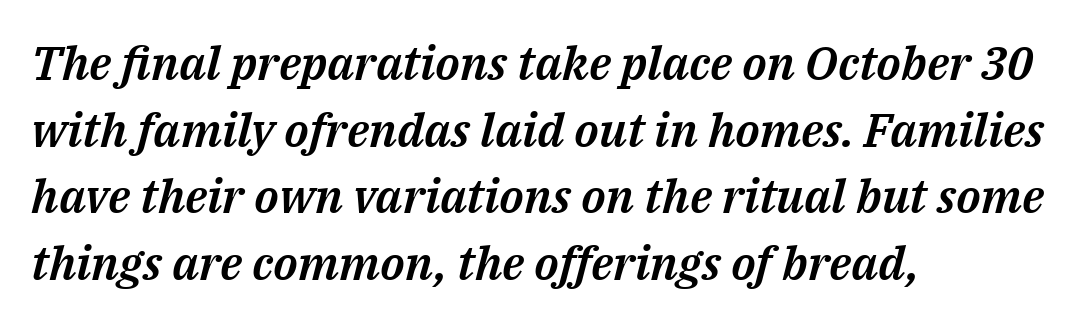
Q: Is the text italic (slanted)? A: Yes, it leans right by about 14 degrees.
Q: Is the text underlined? A: No.
Q: How is the paragraph aligned? A: Left-aligned.
Q: Is the spacing between letters normal or unusually wide? A: Normal.
Q: Is the spacing between lines tight, normal or loose? A: Normal.
Q: Width (condensed, normal, or wide)? A: Normal.
Q: Stroke contrast? A: Medium.
Q: x-height? A: Medium.
Q: Monospaced? A: No.
